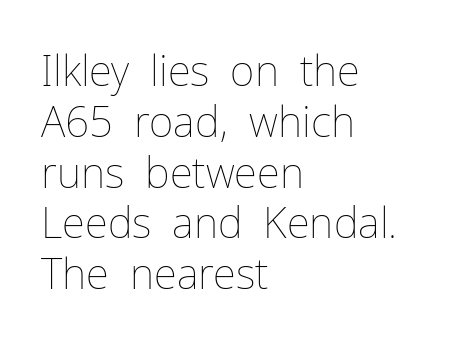
Q: Is the text bold? A: No.
Q: Is the text italic (slanted)? A: No, it is upright.
Q: Is the text underlined? A: No.
Q: How is the paragraph aligned? A: Left-aligned.
Q: Is the spacing between letters normal or unusually wide? A: Normal.
Q: Width (condensed, normal, or wide)? A: Normal.
Q: Stroke contrast? A: Low.
Q: x-height? A: Medium.
Q: Monospaced? A: No.
